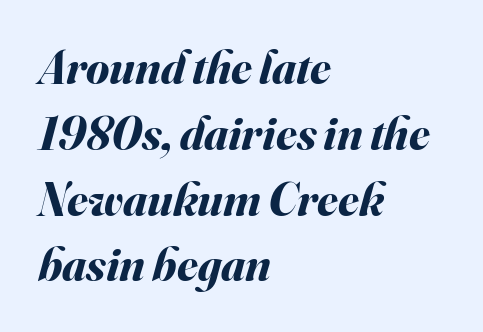
{"italic": "yes", "lean": "right", "slant_degrees": 16, "bold": "yes", "weight": "bold", "width": "normal", "stroke_contrast": "medium", "x_height": "small", "monospaced": "no", "underline": "no", "align": "left", "line_spacing": "normal", "line_spacing_ratio": 1.4, "letter_spacing": "normal", "letter_spacing_em": 0.0, "glyph_px": 47}
